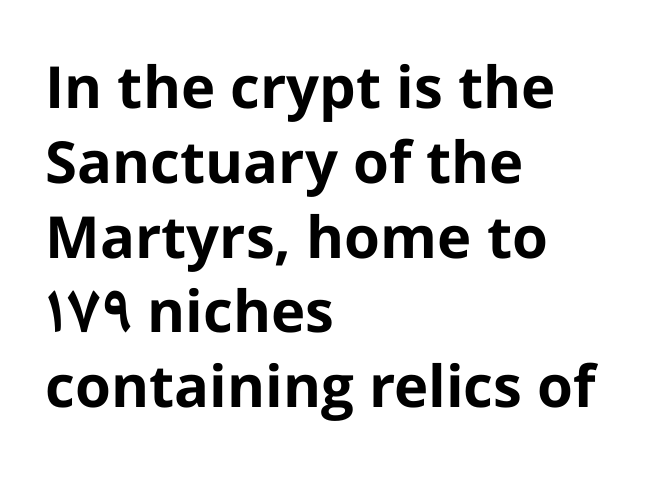
The image shows 58 px bold sans-serif type, upright; set left-aligned, normal line spacing (1.29x), normal letter spacing, not underlined; low stroke contrast and a medium x-height.
